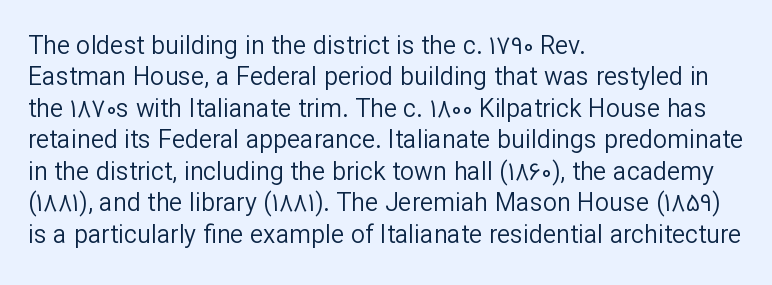
No letter is thick-stroked: the sample isn't bold. This is roman type, the default non-slanted kind. One glance says typical: line gaps are just what's usual. Plain, unruled lines of type. This sample is left-justified, so line endings fall wherever the words run out.
